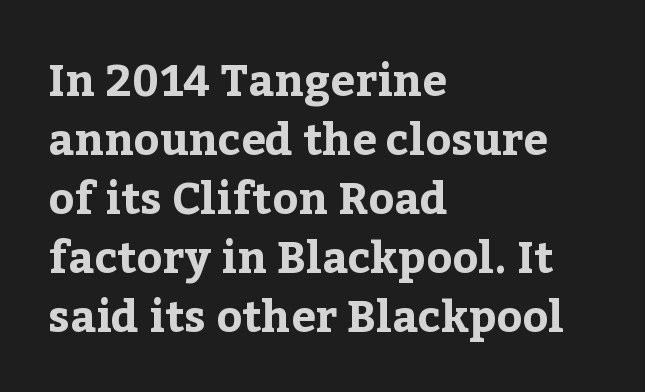
{"serif": "yes", "italic": "no", "bold": "yes", "weight": "bold", "width": "normal", "stroke_contrast": "low", "x_height": "medium", "monospaced": "no", "underline": "no", "align": "left", "line_spacing": "normal", "line_spacing_ratio": 1.34, "letter_spacing": "normal", "letter_spacing_em": 0.0, "glyph_px": 44}
